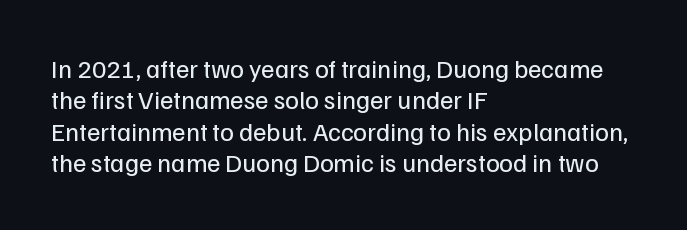
What stands out about the letter spacing? Nothing — it is the standard amount. The rendering anchors every line to the left-hand side. A light-to-regular cut is what we see here. Ordinary non-slanted type is in use.
